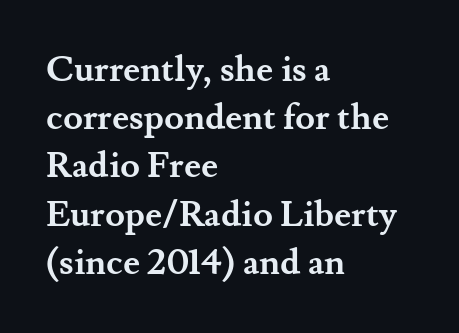
Strong, thick strokes mark this as bold type. Is this a fixed-width face? No — the glyphs have proportional, varying widths. Caption: multi-line text, flush left, ragged right. Check the space under the baseline: it is left empty. Small tapered or slab feet sit at the stroke ends, so this counts as serif.
